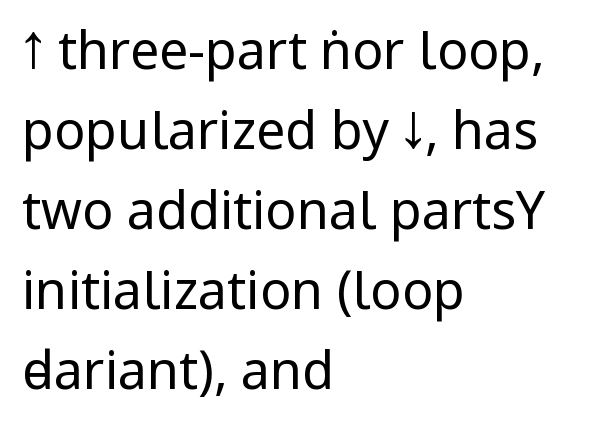
Caption: face not bold, strokes unweighted. The foot of each line stays bare and open. Caption: multi-line text, flush left, ragged right. Is this a sans? Yes — the strokes have no serifs. This sample uses an upright cut, with every glyph sitting square on the baseline. The type is set solid horizontally, with unmodified tracking.
